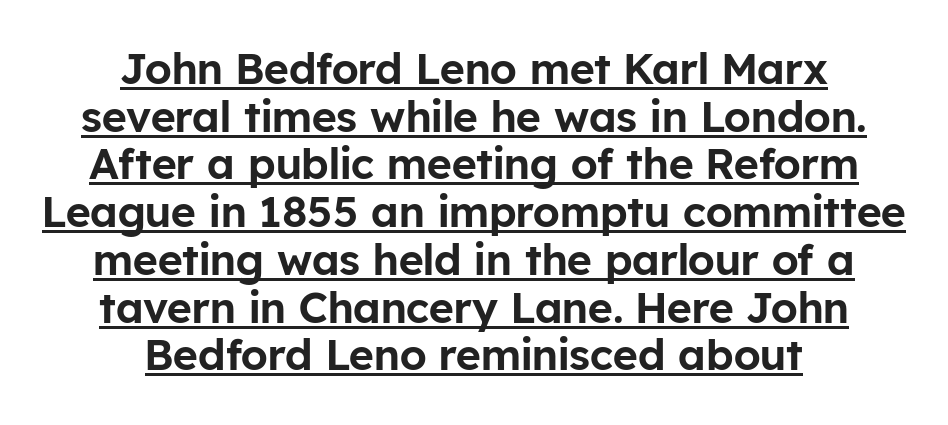
The image shows 43 px sans-serif type, upright; set centered, tight line spacing (1.11x), normal letter spacing, underlined; low stroke contrast and a medium x-height.
